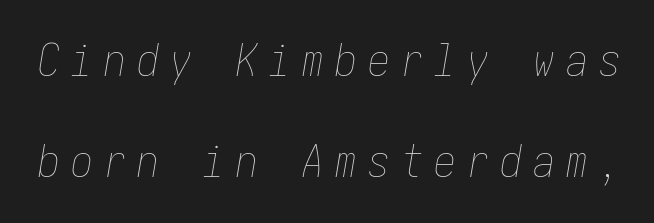
The tracking jumps out immediately: characters are airy and widely separated. Descenders are the only things crossing below the line. Looking at the ascenders, they clearly lean. Unbolded letterforms with no extra heft. The leading is generous, giving the passage an open texture.
